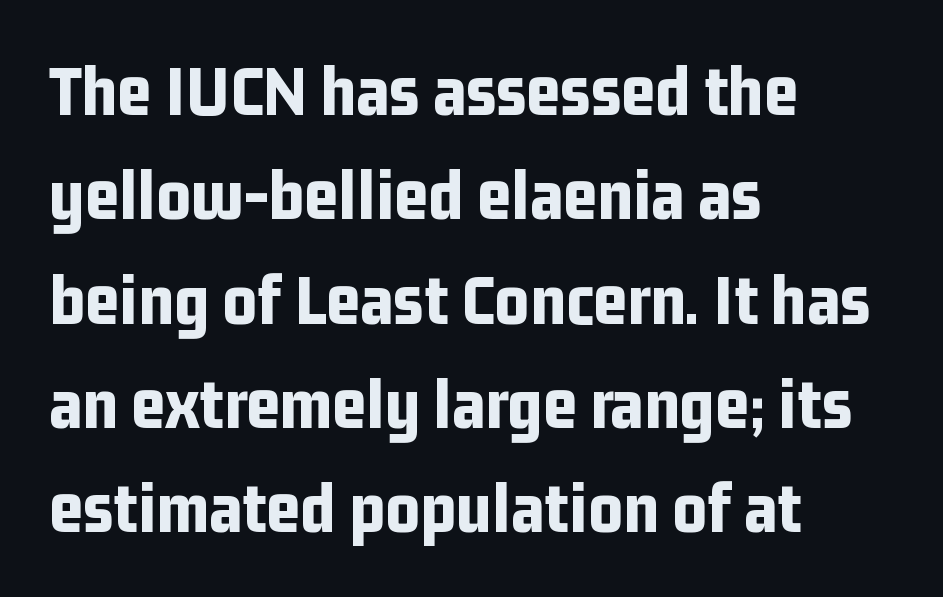
{"serif": "no", "italic": "no", "bold": "yes", "weight": "bold", "width": "condensed", "stroke_contrast": "low", "x_height": "medium", "monospaced": "no", "underline": "no", "align": "left", "line_spacing": "normal", "line_spacing_ratio": 1.41, "letter_spacing": "normal", "letter_spacing_em": 0.0, "glyph_px": 74}
